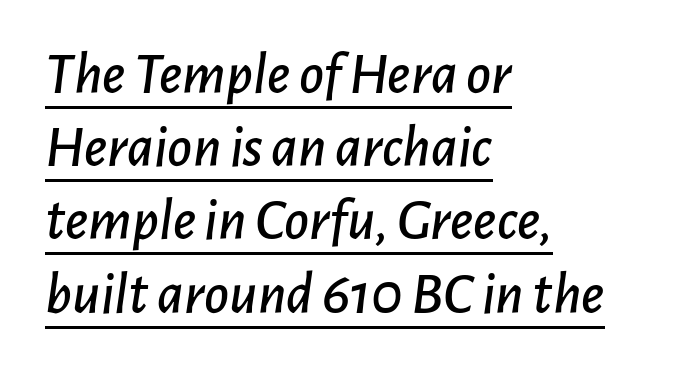
The image shows 60 px text type, italic (leaning right); set left-aligned, line spacing 1.22x, normal letter spacing, underlined; low stroke contrast and a medium x-height.
